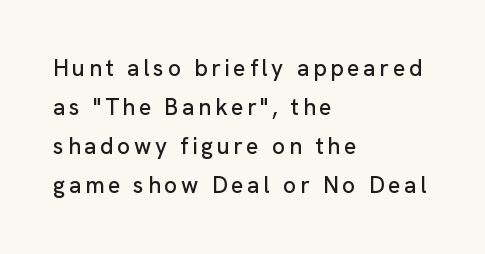
Line spacing here is normal. Which margin do the lines hug? The left one — the right edge is uneven. The lettering holds an erect, upright posture throughout. Has an underline been added? It has not.
